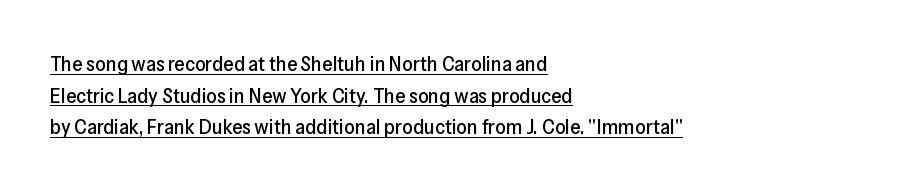
Q: Is the text italic (slanted)? A: No, it is upright.
Q: Is the text underlined? A: Yes.
Q: How is the paragraph aligned? A: Left-aligned.
Q: Is the spacing between letters normal or unusually wide? A: Normal.
Q: Is the spacing between lines tight, normal or loose? A: Normal.
